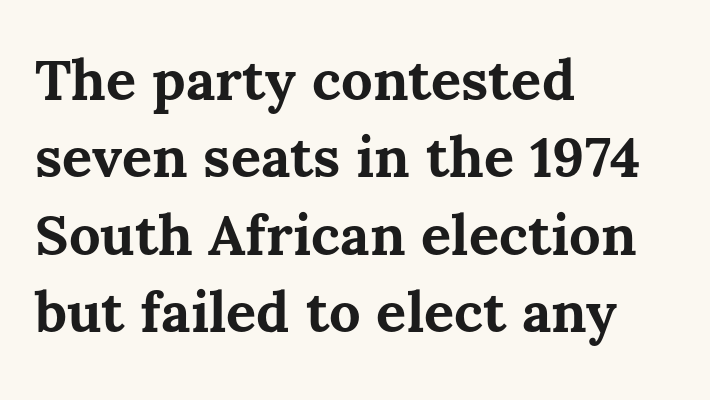
{"italic": "no", "bold": "yes", "weight": "bold", "width": "normal", "stroke_contrast": "medium", "x_height": "medium", "monospaced": "no", "underline": "no", "align": "left", "line_spacing": "normal", "line_spacing_ratio": 1.38, "letter_spacing": "normal", "letter_spacing_em": 0.0, "glyph_px": 56}
